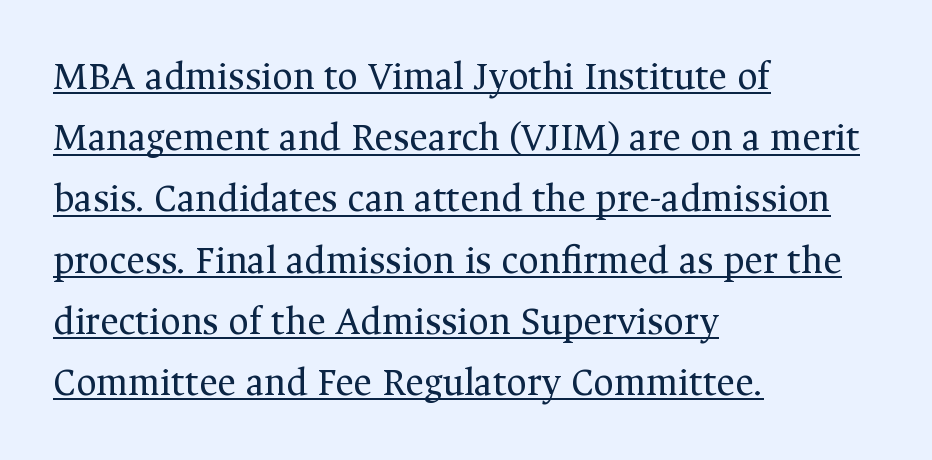
The image shows 40 px regular-weight serif type, upright; set left-aligned, normal line spacing (1.53x), normal letter spacing, underlined; medium stroke contrast and a medium x-height.
